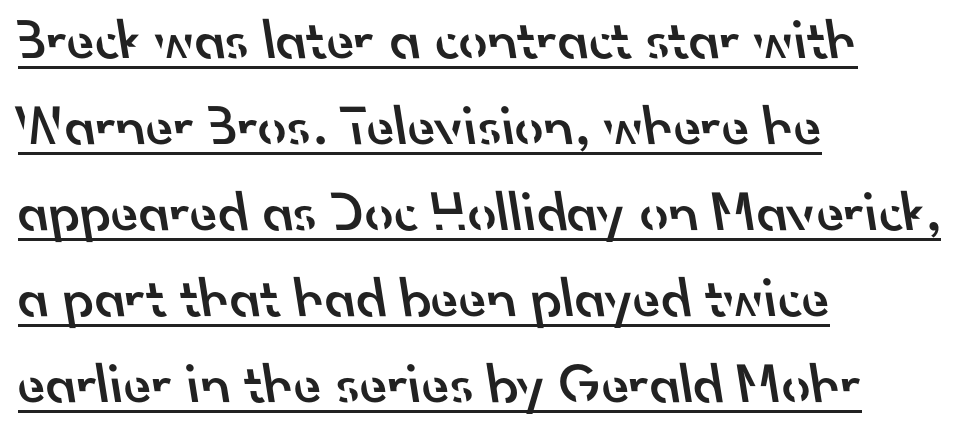
{"serif": "no", "bold": "semi", "weight": "semibold", "width": "normal", "stroke_contrast": "low", "x_height": "small", "monospaced": "no", "underline": "yes", "align": "left", "line_spacing": "normal", "line_spacing_ratio": 1.51, "letter_spacing": "normal", "letter_spacing_em": 0.0, "glyph_px": 57}
